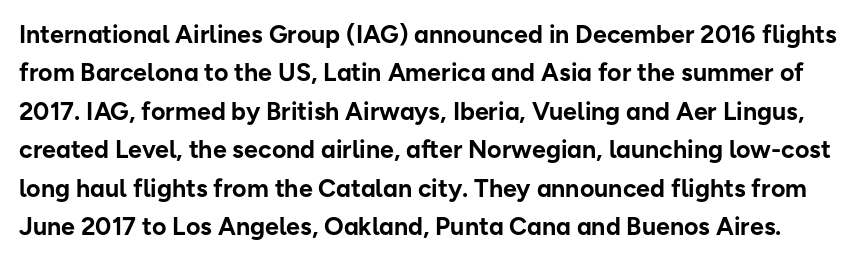
The image shows 25 px bold type, upright; set normal line spacing (1.54x), normal letter spacing, not underlined.
